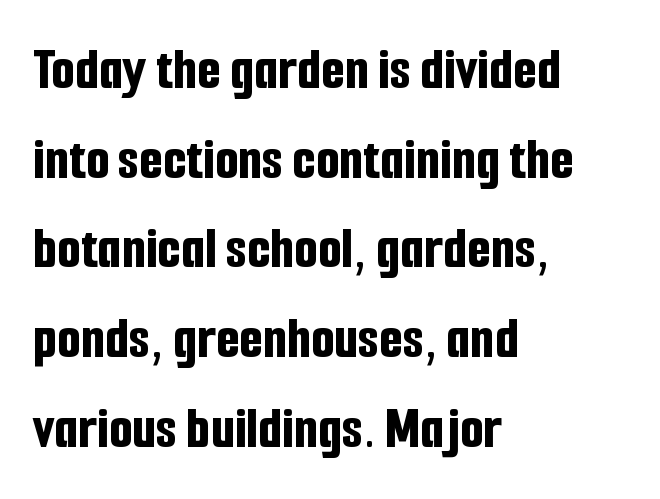
Q: Is the text bold? A: Yes.
Q: Is the text italic (slanted)? A: No, it is upright.
Q: Is the typeface a serif or a sans-serif typeface? A: Sans-serif.
Q: Is the text underlined? A: No.
Q: How is the paragraph aligned? A: Left-aligned.
Q: Is the spacing between letters normal or unusually wide? A: Normal.
Q: Is the spacing between lines tight, normal or loose? A: Normal.
Q: Width (condensed, normal, or wide)? A: Condensed.
Q: Stroke contrast? A: Low.
Q: x-height? A: Medium.
Q: Monospaced? A: No.
